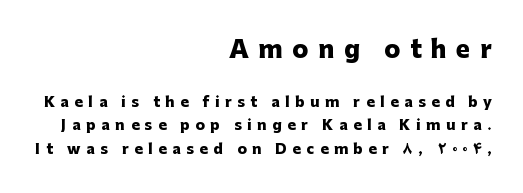
{"italic": "no", "bold": "yes", "underline": "no", "align": "right", "line_spacing": "normal", "line_spacing_ratio": 1.68, "letter_spacing": "wide", "letter_spacing_em": 0.4, "larger_block": "first", "size_ratio": 1.71, "glyph_px": 24}
